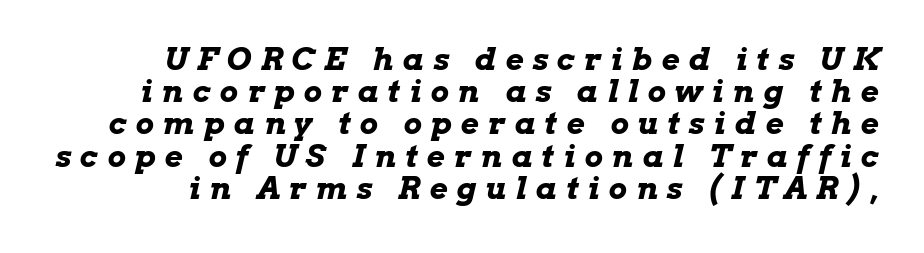
Looking at the ascenders, they clearly lean. The tracking jumps out immediately: characters are airy and widely separated. Each glyph is drawn with heavy, bold strokes. The passage shown is typed in a proportional face where columns would drift. A typesetter would call this leading minimal, almost set solid. Underline: absent.
